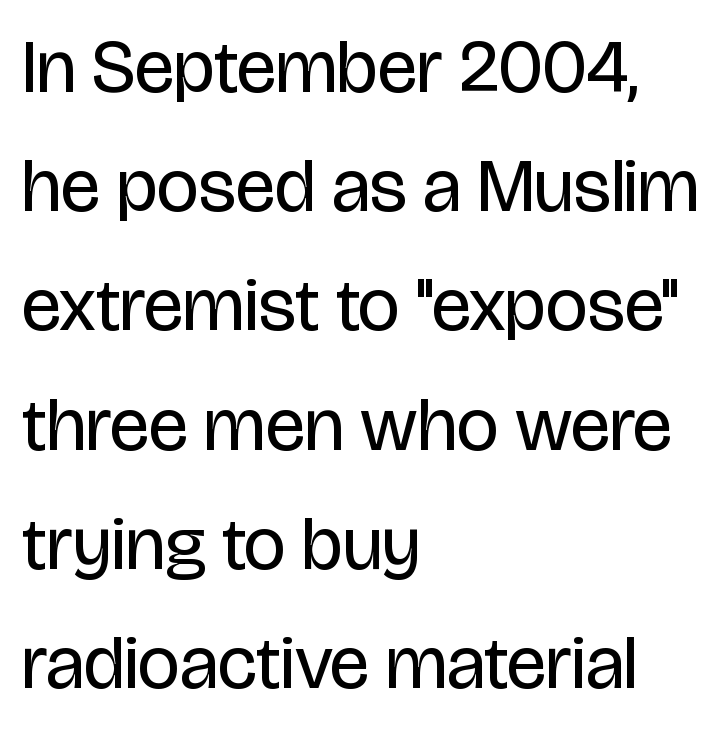
The image shows 75 px regular-weight, condensed sans-serif type, upright; set left-aligned, normal line spacing (1.59x), normal letter spacing, not underlined; low stroke contrast and a large x-height.
